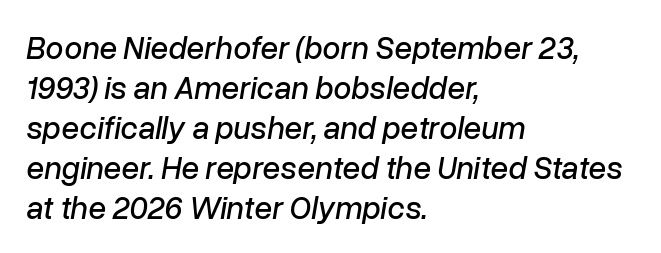
{"italic": "yes", "lean": "right", "slant_degrees": 10, "width": "normal", "stroke_contrast": "low", "x_height": "medium", "monospaced": "no", "underline": "no", "align": "left", "line_spacing": "normal", "line_spacing_ratio": 1.25, "letter_spacing": "normal", "letter_spacing_em": 0.0, "glyph_px": 32}
